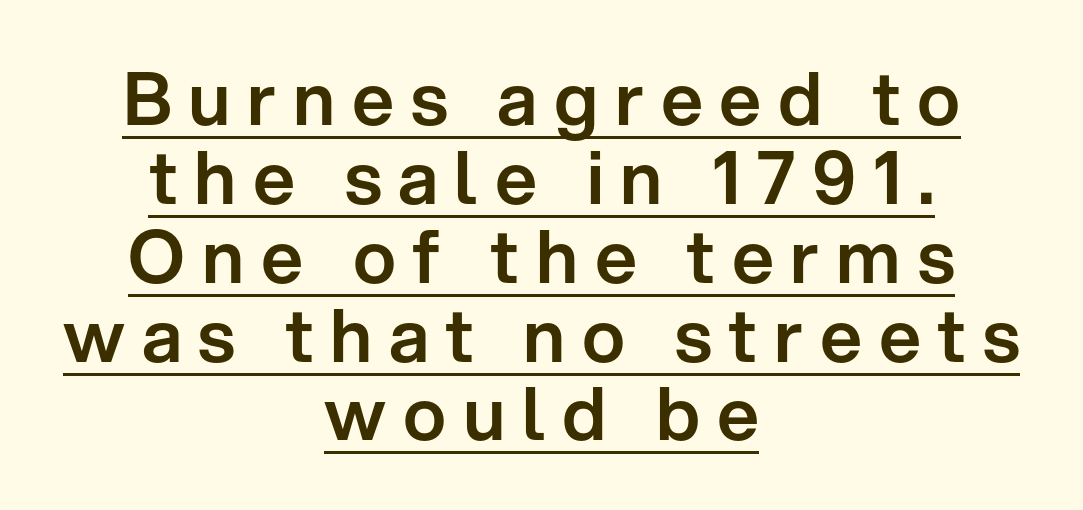
The image shows 73 px sans-serif type, upright; set centered, tight line spacing (1.08x), unusually wide letter spacing (+0.23 em), underlined; low stroke contrast and a medium x-height.
